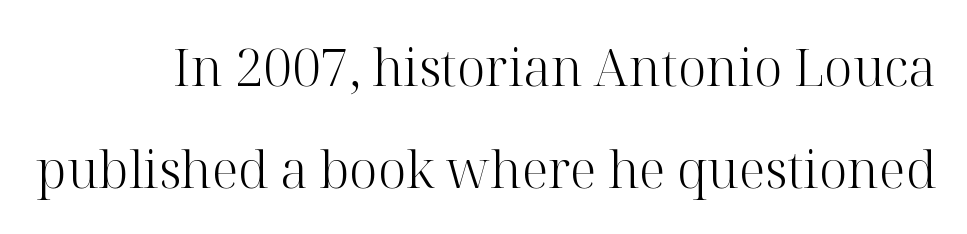
Weight: in the light-to-regular range. Nothing unusual about the tracking: characters are spaced as the font intends. The words here are not underlined. Note the varied advance widths — an 'i' is clearly narrower than an 'm'. The leading is generous, giving the passage an open texture.
